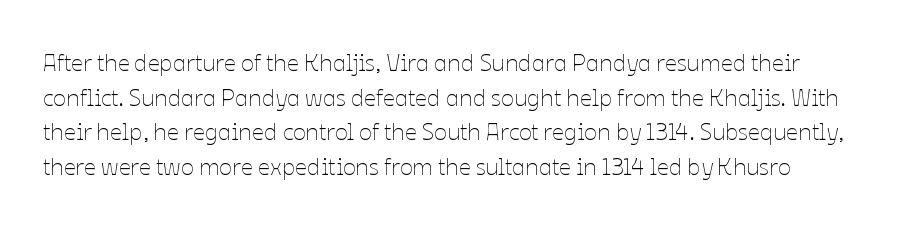
Regarding leading, the lines here are spaced in the standard way. The letters look calm and open, with moderate or lighter stems. Layout note: lines flush left. The rendering keeps characters at their native spacing. The lettering stays uniformly vertical, giving the passage a roman look. Underline: absent.
